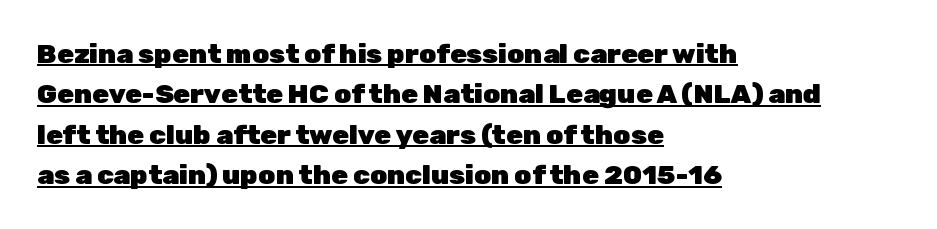
The image shows 27 px bold type, upright; set left-aligned, normal line spacing (1.5x), normal letter spacing, underlined.
